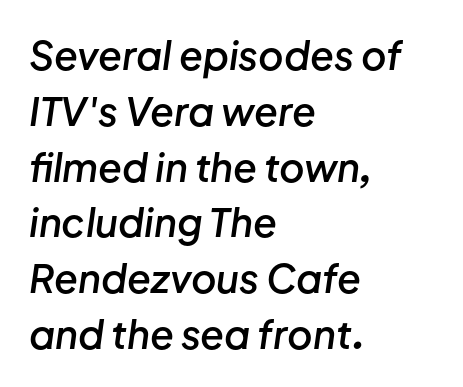
The image shows 39 px semibold type, italic (leaning right); set left-aligned, normal line spacing (1.43x), normal letter spacing, not underlined; low stroke contrast and a medium x-height.
